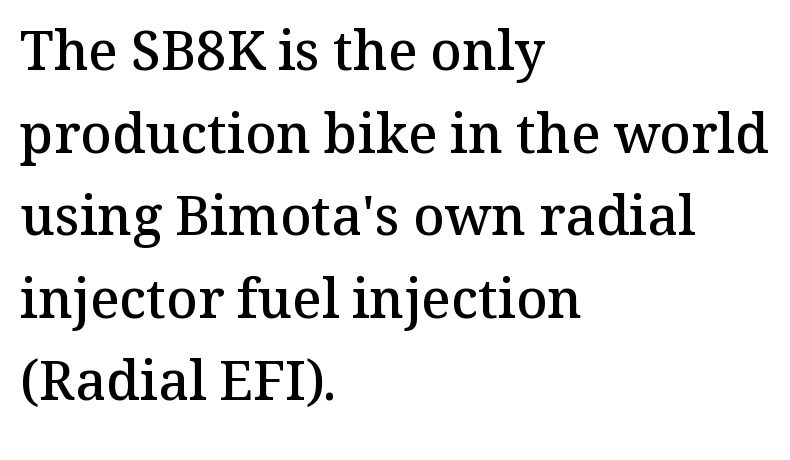
{"serif": "yes", "italic": "no", "bold": "semi", "weight": "semibold", "width": "normal", "stroke_contrast": "medium", "x_height": "medium", "monospaced": "no", "underline": "no", "align": "left", "line_spacing": "normal", "line_spacing_ratio": 1.53, "letter_spacing": "normal", "letter_spacing_em": 0.0, "glyph_px": 54}
